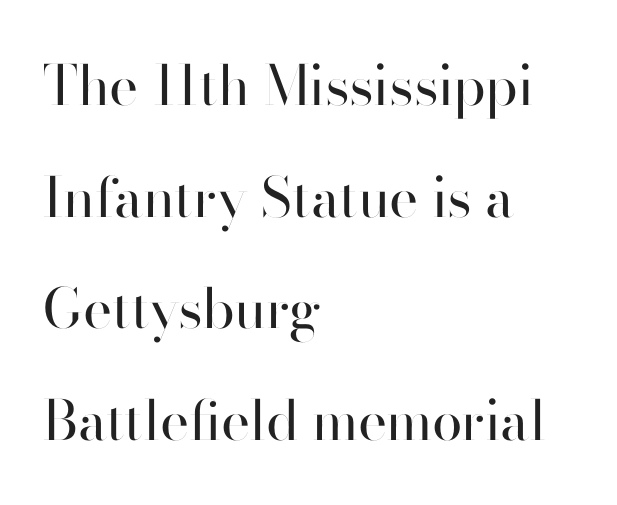
Q: Is the text bold? A: No.
Q: Is the text italic (slanted)? A: No, it is upright.
Q: Is the typeface a serif or a sans-serif typeface? A: Sans-serif.
Q: Is the text underlined? A: No.
Q: How is the paragraph aligned? A: Left-aligned.
Q: Is the spacing between letters normal or unusually wide? A: Normal.
Q: Is the spacing between lines tight, normal or loose? A: Loose.
Q: Width (condensed, normal, or wide)? A: Normal.
Q: Stroke contrast? A: High.
Q: x-height? A: Small.
Q: Monospaced? A: No.
